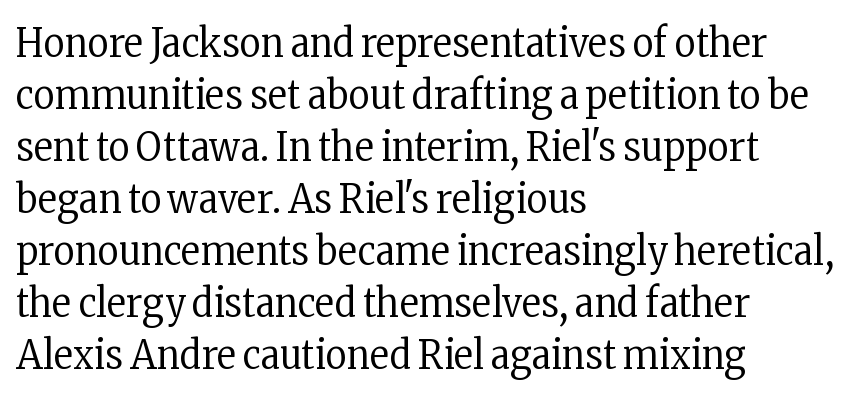
You could not count columns in this text — the font is proportionally spaced. Posture: vertical. Weight: regular or lighter. The zone under the glyphs is completely vacant. Layout note: lines flush left.
